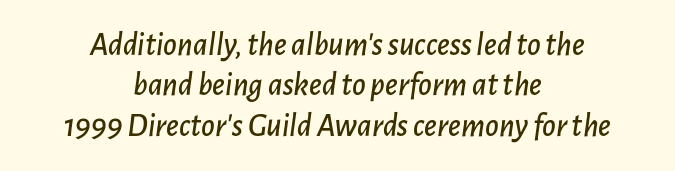
{"italic": "yes", "lean": "right", "slant_degrees": 7, "width": "normal", "stroke_contrast": "low", "x_height": "medium", "monospaced": "no", "underline": "no", "align": "center", "line_spacing_ratio": 1.22, "letter_spacing": "normal", "letter_spacing_em": 0.0, "glyph_px": 33}
